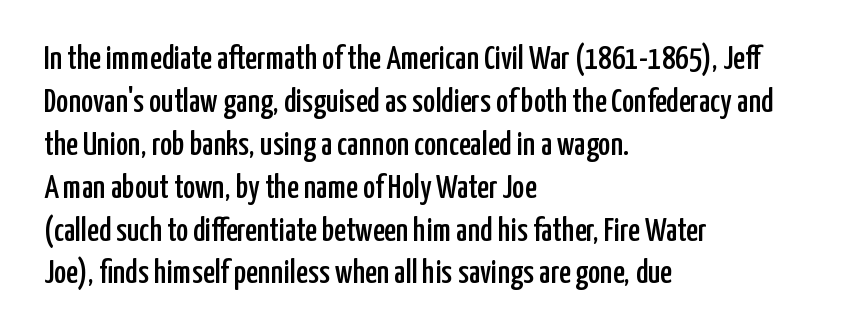
Posture: upright roman. Compared with a centered layout, this one pins lines to the left instead. Summary of vertical rhythm: regular, with standard interline spacing. Classification — sans serif.
